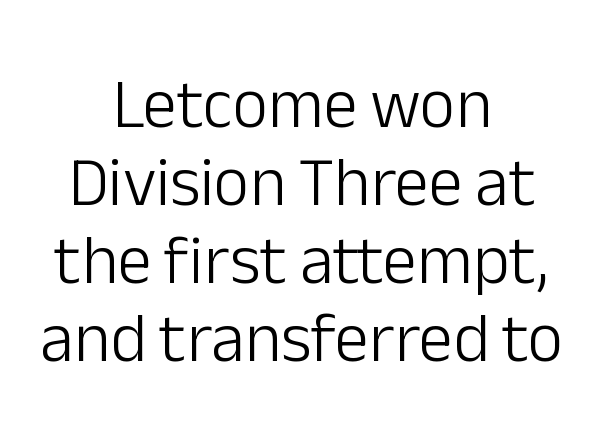
Q: Is the text bold? A: No.
Q: Is the text italic (slanted)? A: No, it is upright.
Q: Is the typeface a serif or a sans-serif typeface? A: Sans-serif.
Q: Is the text underlined? A: No.
Q: How is the paragraph aligned? A: Centered.
Q: Is the spacing between letters normal or unusually wide? A: Normal.
Q: Is the spacing between lines tight, normal or loose? A: Tight.
Q: Width (condensed, normal, or wide)? A: Normal.
Q: Stroke contrast? A: Low.
Q: x-height? A: Medium.
Q: Monospaced? A: No.
